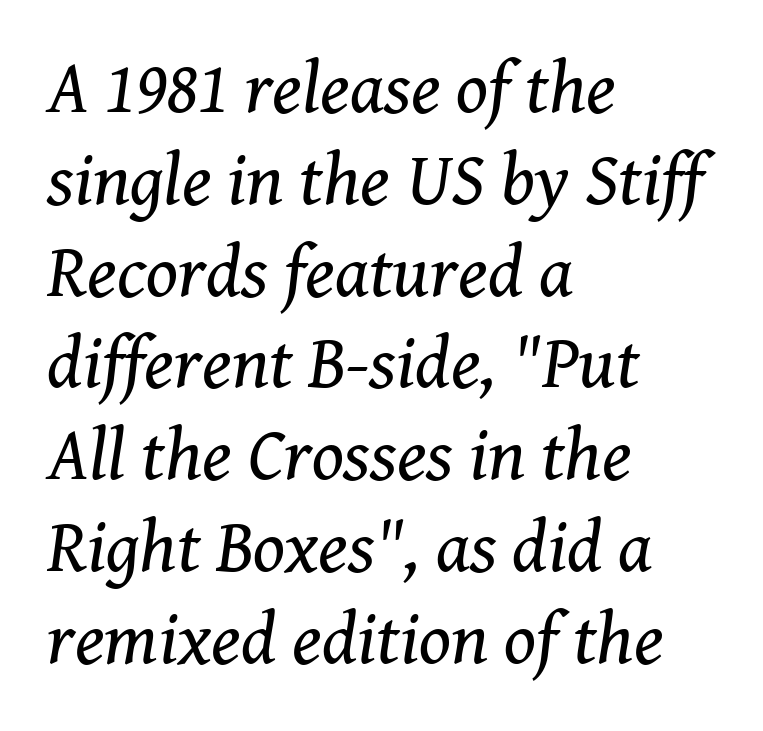
{"serif": "yes", "italic": "yes", "lean": "right", "slant_degrees": 8, "bold": "no", "weight": "regular", "width": "normal", "stroke_contrast": "medium", "x_height": "medium", "monospaced": "no", "underline": "no", "align": "left", "line_spacing_ratio": 1.24, "letter_spacing": "normal", "letter_spacing_em": 0.0, "glyph_px": 74}
